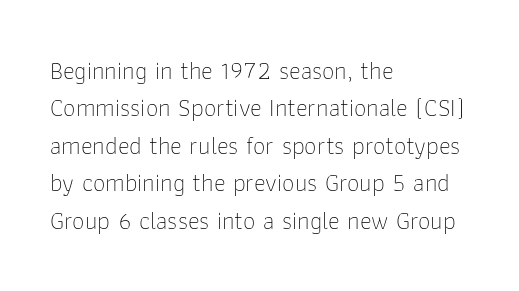
Q: Is the text bold? A: No.
Q: Is the text italic (slanted)? A: No, it is upright.
Q: Is the text underlined? A: No.
Q: How is the paragraph aligned? A: Left-aligned.
Q: Is the spacing between letters normal or unusually wide? A: Normal.
Q: Is the spacing between lines tight, normal or loose? A: Normal.
